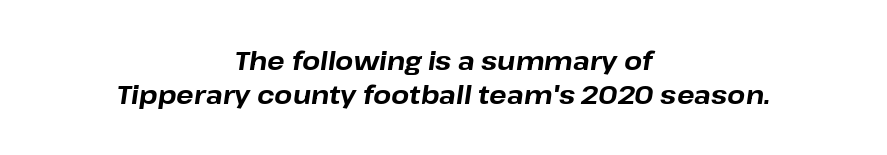
Q: Is the text bold? A: Yes.
Q: Is the text italic (slanted)? A: Yes, it leans right by about 8 degrees.
Q: Is the text underlined? A: No.
Q: How is the paragraph aligned? A: Centered.
Q: Is the spacing between letters normal or unusually wide? A: Normal.
Q: Is the spacing between lines tight, normal or loose? A: Normal.
